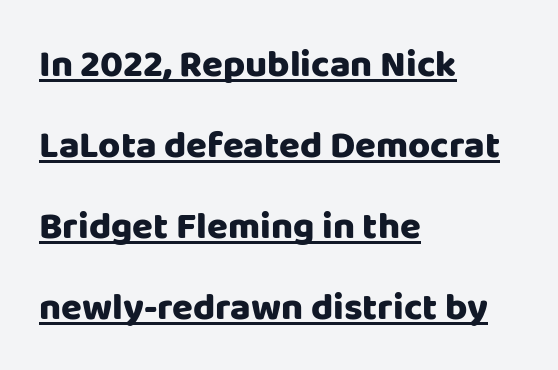
{"serif": "no", "italic": "no", "width": "normal", "stroke_contrast": "low", "x_height": "large", "monospaced": "no", "underline": "yes", "align": "left", "line_spacing": "loose", "line_spacing_ratio": 2.13, "letter_spacing": "normal", "letter_spacing_em": 0.0, "glyph_px": 38}
